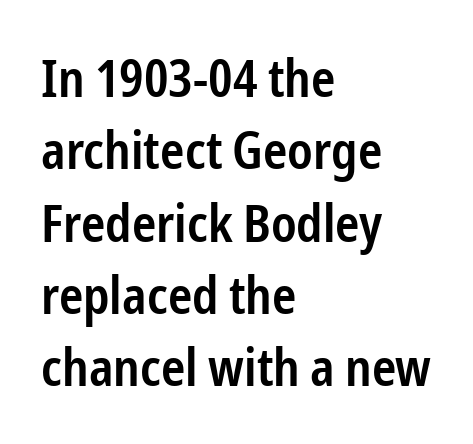
The image shows 52 px semibold, condensed sans-serif type, upright; set left-aligned, normal line spacing (1.39x), normal letter spacing, not underlined; low stroke contrast and a medium x-height.
